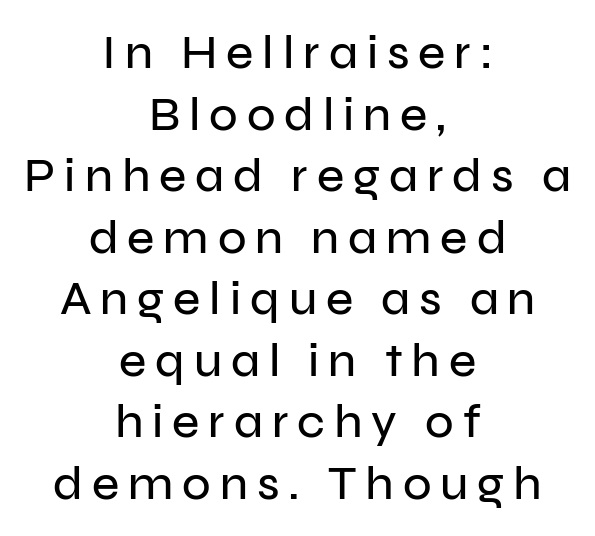
{"serif": "no", "italic": "no", "width": "normal", "stroke_contrast": "low", "x_height": "medium", "monospaced": "no", "underline": "no", "align": "center", "line_spacing": "normal", "line_spacing_ratio": 1.31, "glyph_px": 47}
